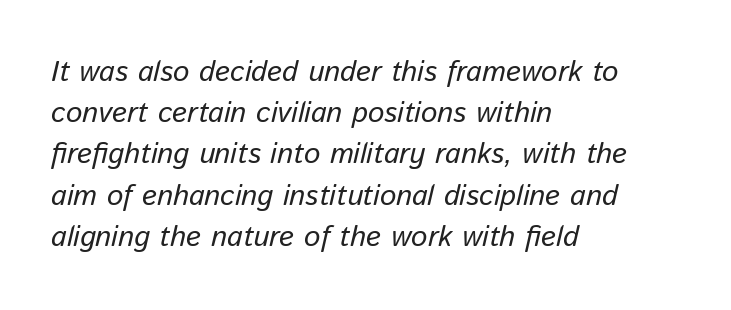
Q: Is the text bold? A: No.
Q: Is the text italic (slanted)? A: Yes, it leans right by about 13 degrees.
Q: Is the text underlined? A: No.
Q: How is the paragraph aligned? A: Left-aligned.
Q: Is the spacing between letters normal or unusually wide? A: Normal.
Q: Is the spacing between lines tight, normal or loose? A: Normal.
Q: Width (condensed, normal, or wide)? A: Normal.
Q: Stroke contrast? A: Low.
Q: x-height? A: Medium.
Q: Monospaced? A: No.
